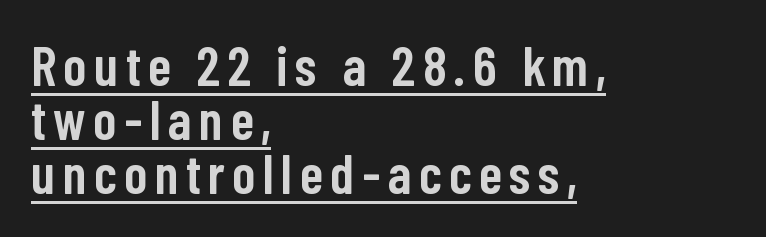
The font family rendered here belongs to the sans-serif group. Is the block centered? No — it sits flush against the left margin. Look at the stroke-to-counter ratio: somewhat heavy, a semibold. These lines are rendered in a variable-pitch font.
